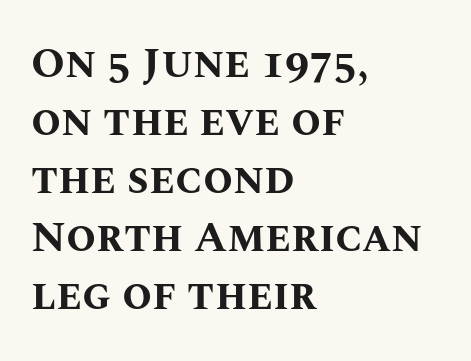
The image shows 43 px bold type, upright; set left-aligned, normal line spacing (1.35x), normal letter spacing, not underlined; medium stroke contrast and a large x-height.
